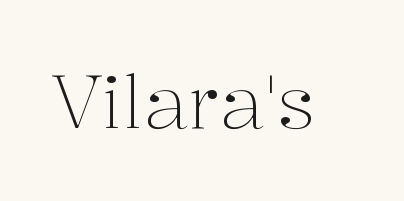
Short note: letters normally spaced. You can tell from the footed stems that serif type was used. Upright lettering throughout. This reads as an unemphasized weight, regular at the heaviest. Glance below the letters and you will spot only blank space. Character widths vary here, with narrow letters taking less room than wide ones.
